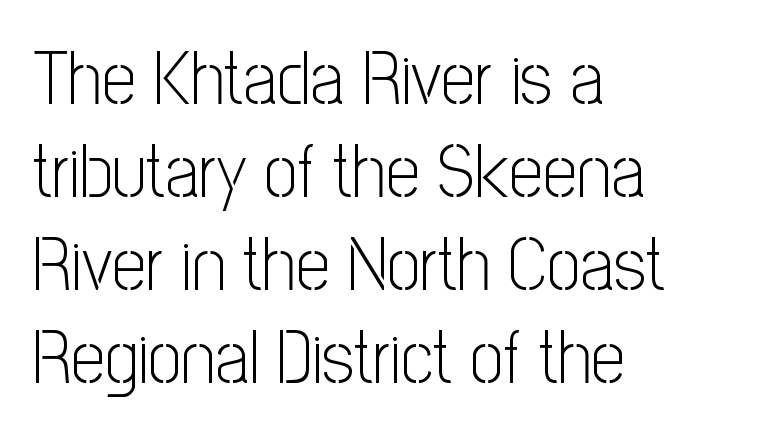
{"serif": "no", "italic": "no", "bold": "no", "weight": "light", "width": "condensed", "stroke_contrast": "low", "x_height": "medium", "monospaced": "no", "underline": "no", "align": "left", "line_spacing_ratio": 1.24, "letter_spacing": "normal", "letter_spacing_em": 0.0, "glyph_px": 75}
